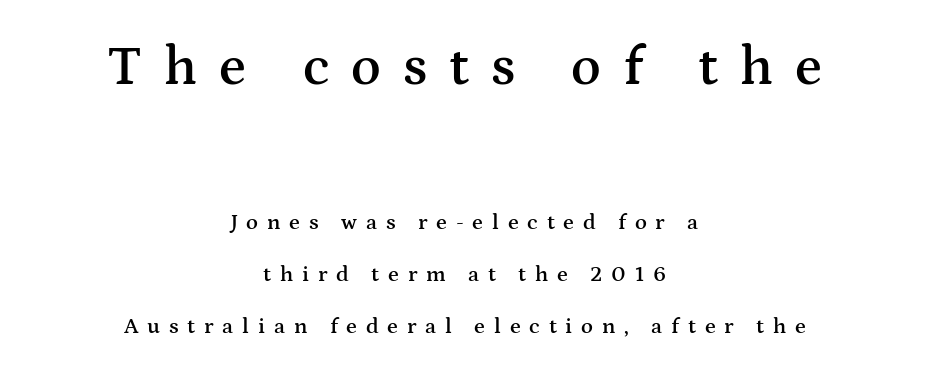
Substantial extra tracking has been applied to these lines. Observe the serifs anchoring each vertical stroke in this sample. Just letters on the line, the space beneath them empty. Typeset on center — no edge is straight. Heft: intermediate — a semibold. A roman cut, with each character standing at attention.
